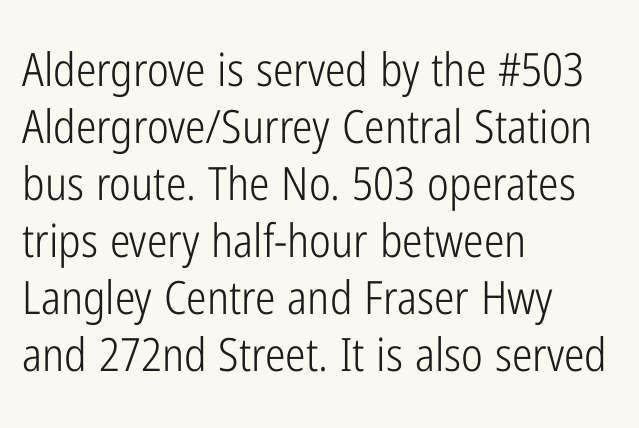
{"serif": "no", "italic": "no", "bold": "no", "weight": "light", "width": "condensed", "stroke_contrast": "low", "x_height": "medium", "monospaced": "no", "underline": "no", "align": "left", "line_spacing_ratio": 1.24, "letter_spacing": "normal", "letter_spacing_em": 0.0, "glyph_px": 46}
